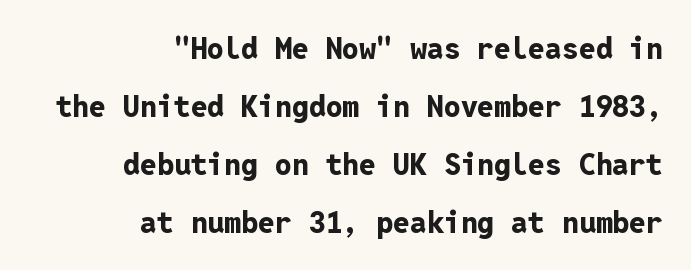
Q: Is the text bold? A: Yes.
Q: Is the text italic (slanted)? A: No, it is upright.
Q: Is the typeface a serif or a sans-serif typeface? A: Sans-serif.
Q: Is the text underlined? A: No.
Q: How is the paragraph aligned? A: Right-aligned.
Q: Is the spacing between letters normal or unusually wide? A: Normal.
Q: Is the spacing between lines tight, normal or loose? A: Loose.
Q: Width (condensed, normal, or wide)? A: Normal.
Q: Stroke contrast? A: Low.
Q: x-height? A: Medium.
Q: Monospaced? A: Yes.
